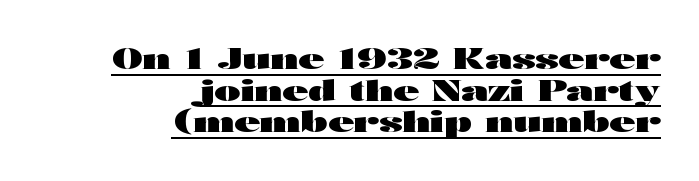
{"italic": "no", "bold": "yes", "weight": "heavy", "width": "wide", "stroke_contrast": "high", "x_height": "medium", "monospaced": "no", "underline": "yes", "align": "right", "line_spacing": "tight", "line_spacing_ratio": 1.13, "letter_spacing": "normal", "letter_spacing_em": 0.0, "glyph_px": 28}
